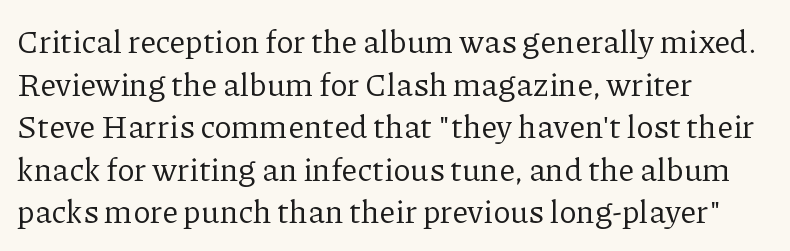
The area under the type is left untouched. Each letter's strokes conclude with small projecting serifs. The font sits on the lighter half of the weight spectrum, regular included. If you drew a line through each stem, it would be perfectly vertical. Which margin do the lines hug? The left one — the right edge is uneven. Here the glyphs are tracked normally, forming tight word shapes.
